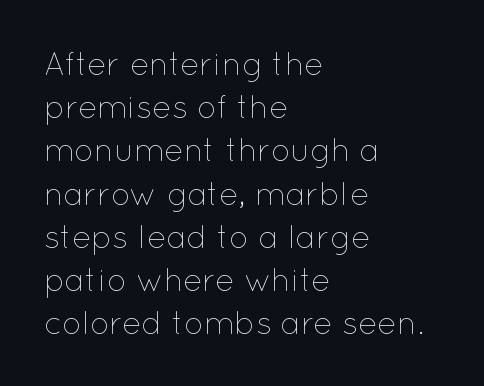
Q: Is the text bold? A: No.
Q: Is the text italic (slanted)? A: No, it is upright.
Q: Is the text underlined? A: No.
Q: How is the paragraph aligned? A: Left-aligned.
Q: Is the spacing between letters normal or unusually wide? A: Normal.
Q: Is the spacing between lines tight, normal or loose? A: Normal.
Q: Width (condensed, normal, or wide)? A: Normal.
Q: Stroke contrast? A: Low.
Q: x-height? A: Medium.
Q: Monospaced? A: No.
